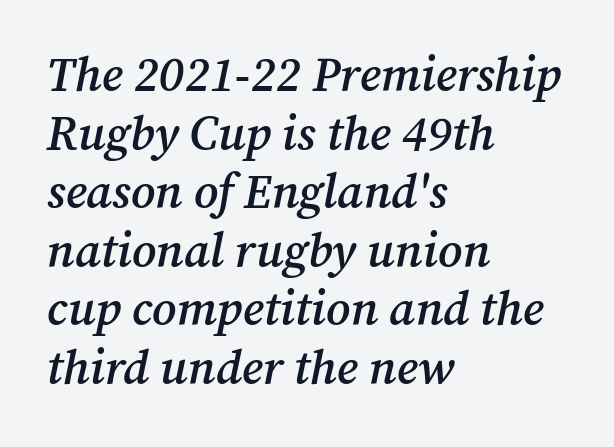
This rendering uses left alignment, leaving the right contour irregular. Caption: standard tracking, unaltered. Here the designer chose a conventional face with non-uniform glyph widths. The letters carry serifs — small finishing strokes at the ends of their stems. Rule under the text: the space is simply empty. The typography opts for an oblique posture over an upright one.
